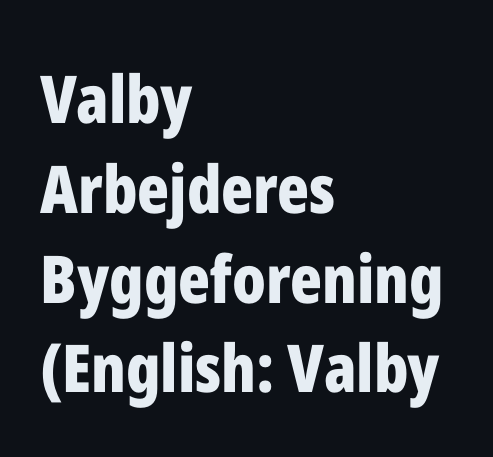
The image shows 66 px bold, condensed sans-serif type, upright; set left-aligned, normal line spacing (1.36x), normal letter spacing, not underlined; low stroke contrast and a medium x-height.
